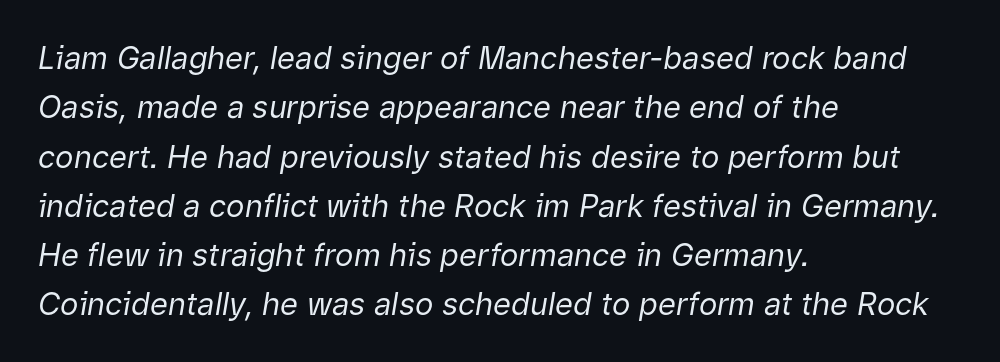
The image shows 31 px regular-weight type, italic (leaning right); set left-aligned, normal line spacing (1.59x), normal letter spacing, not underlined; low stroke contrast and a medium x-height.
